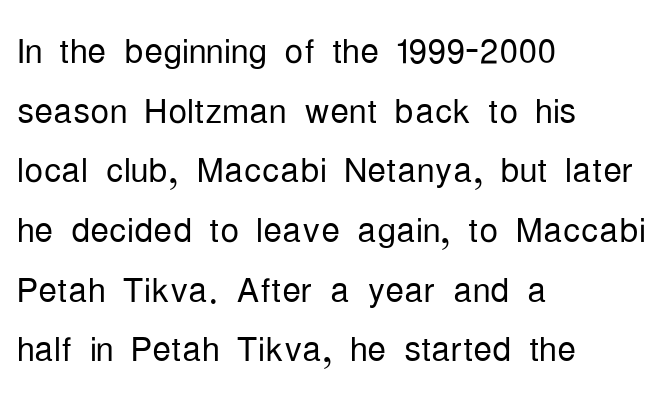
Q: Is the text bold? A: No.
Q: Is the text italic (slanted)? A: No, it is upright.
Q: Is the typeface a serif or a sans-serif typeface? A: Sans-serif.
Q: Is the text underlined? A: No.
Q: How is the paragraph aligned? A: Left-aligned.
Q: Is the spacing between letters normal or unusually wide? A: Normal.
Q: Is the spacing between lines tight, normal or loose? A: Normal.
Q: Width (condensed, normal, or wide)? A: Condensed.
Q: Stroke contrast? A: Low.
Q: x-height? A: Medium.
Q: Monospaced? A: No.
